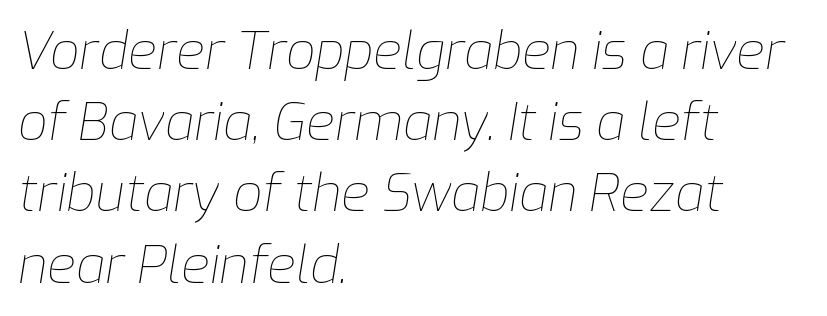
{"italic": "yes", "lean": "right", "slant_degrees": 9, "bold": "no", "weight": "thin", "width": "normal", "stroke_contrast": "low", "x_height": "medium", "monospaced": "no", "underline": "no", "align": "left", "line_spacing": "normal", "line_spacing_ratio": 1.37, "letter_spacing": "normal", "letter_spacing_em": 0.0, "glyph_px": 52}
